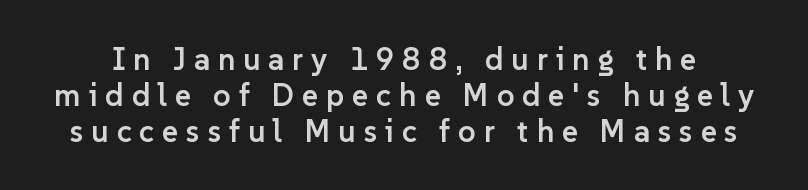
Q: Is the text bold? A: Semi-bold.
Q: Is the text italic (slanted)? A: No, it is upright.
Q: Is the typeface a serif or a sans-serif typeface? A: Sans-serif.
Q: Is the text underlined? A: No.
Q: Is the spacing between letters normal or unusually wide? A: Unusually wide.
Q: Width (condensed, normal, or wide)? A: Normal.
Q: Stroke contrast? A: Low.
Q: x-height? A: Medium.
Q: Monospaced? A: No.
